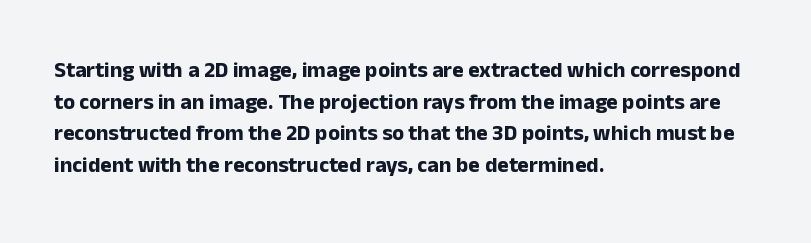
Q: Is the text bold? A: Yes.
Q: Is the text italic (slanted)? A: No, it is upright.
Q: Is the text underlined? A: No.
Q: How is the paragraph aligned? A: Left-aligned.
Q: Is the spacing between letters normal or unusually wide? A: Normal.
Q: Is the spacing between lines tight, normal or loose? A: Normal.
